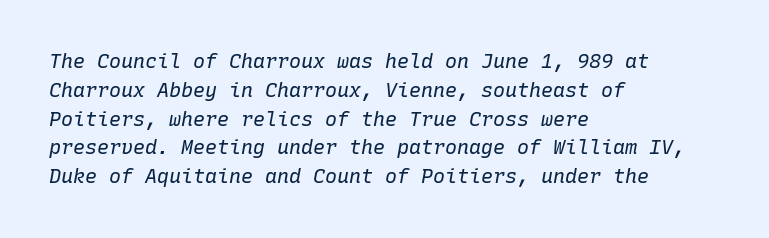
Q: Is the text bold? A: No.
Q: Is the text italic (slanted)? A: Yes, it leans right by about 10 degrees.
Q: Is the text underlined? A: No.
Q: How is the paragraph aligned? A: Left-aligned.
Q: Is the spacing between letters normal or unusually wide? A: Normal.
Q: Is the spacing between lines tight, normal or loose? A: Normal.
